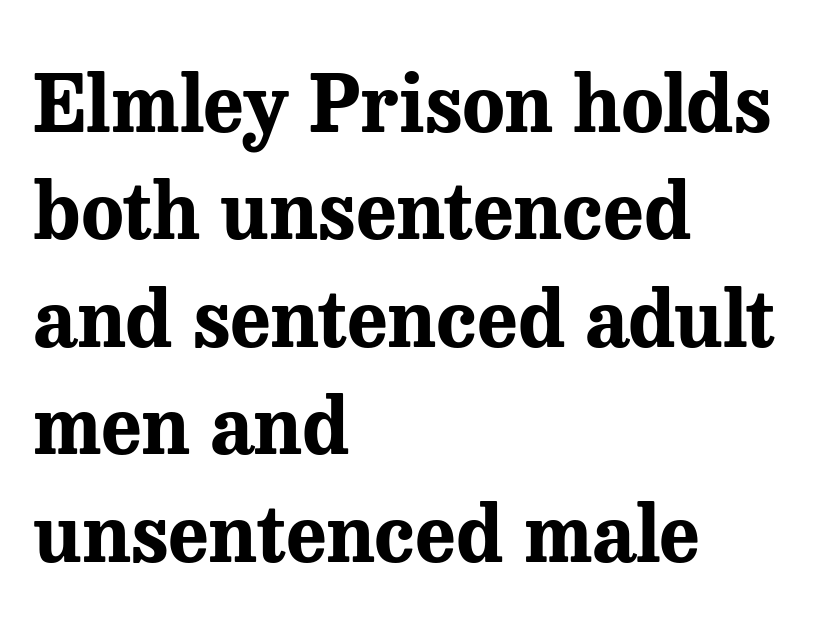
Q: Is the text bold? A: Yes.
Q: Is the text italic (slanted)? A: No, it is upright.
Q: Is the typeface a serif or a sans-serif typeface? A: Serif.
Q: Is the text underlined? A: No.
Q: How is the paragraph aligned? A: Left-aligned.
Q: Is the spacing between letters normal or unusually wide? A: Normal.
Q: Is the spacing between lines tight, normal or loose? A: Normal.
Q: Width (condensed, normal, or wide)? A: Normal.
Q: Stroke contrast? A: Medium.
Q: x-height? A: Medium.
Q: Monospaced? A: No.
